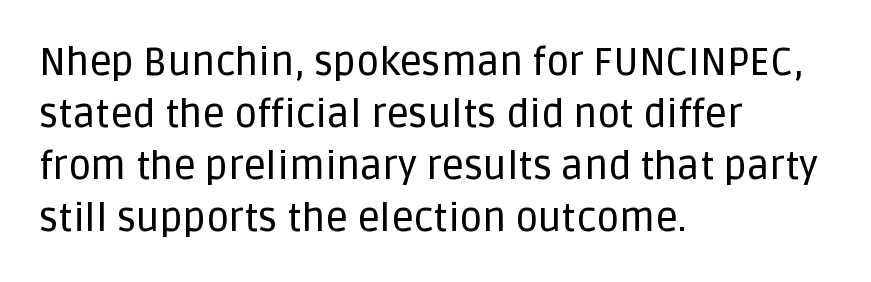
The image shows 39 px sans-serif type, upright; set left-aligned, normal line spacing (1.33x), normal letter spacing, not underlined; low stroke contrast and a large x-height.
